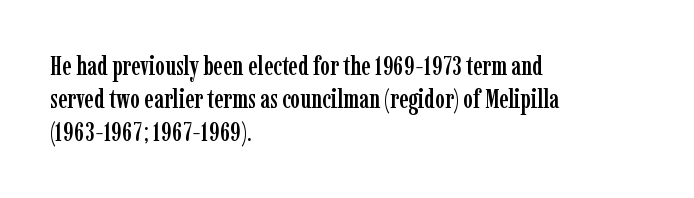
{"italic": "no", "underline": "no", "align": "left", "line_spacing": "normal", "line_spacing_ratio": 1.26, "letter_spacing": "normal", "letter_spacing_em": 0.0, "glyph_px": 26}
